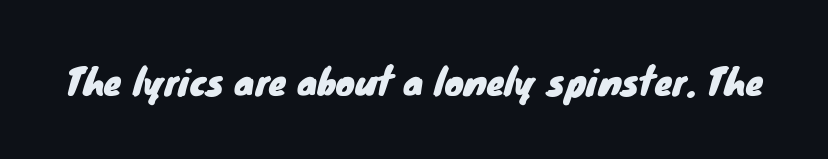
{"serif": "no", "width": "normal", "stroke_contrast": "low", "x_height": "small", "monospaced": "no", "underline": "no", "letter_spacing": "normal", "letter_spacing_em": 0.0, "glyph_px": 36}
